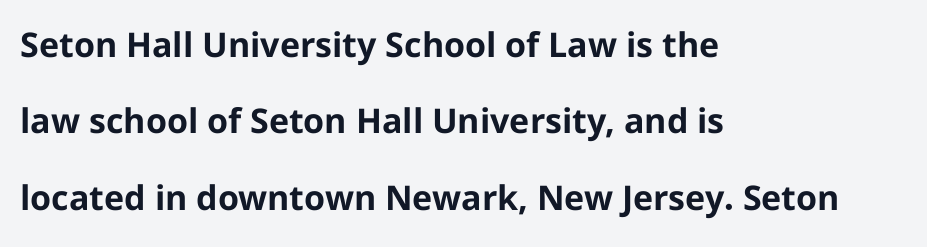
Q: Is the text bold? A: Yes.
Q: Is the text italic (slanted)? A: No, it is upright.
Q: Is the typeface a serif or a sans-serif typeface? A: Sans-serif.
Q: Is the text underlined? A: No.
Q: How is the paragraph aligned? A: Left-aligned.
Q: Is the spacing between letters normal or unusually wide? A: Normal.
Q: Is the spacing between lines tight, normal or loose? A: Loose.
Q: Width (condensed, normal, or wide)? A: Normal.
Q: Stroke contrast? A: Low.
Q: x-height? A: Medium.
Q: Monospaced? A: No.
